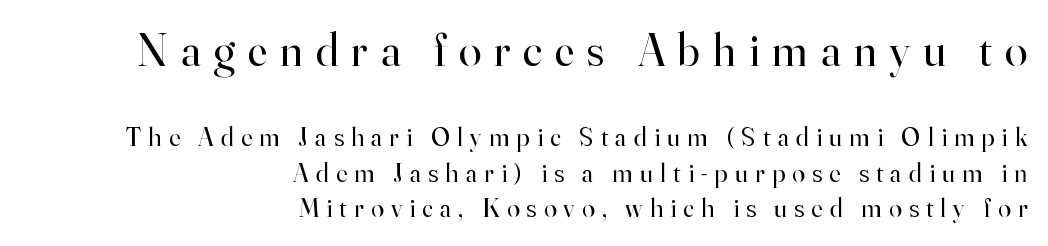
{"serif": "yes", "italic": "no", "bold": "no", "weight": "regular", "width": "normal", "stroke_contrast": "high", "x_height": "small", "monospaced": "no", "underline": "no", "align": "right", "line_spacing": "normal", "line_spacing_ratio": 1.36, "letter_spacing": "wide", "letter_spacing_em": 0.28, "larger_block": "first", "size_ratio": 1.77, "glyph_px": 46}
